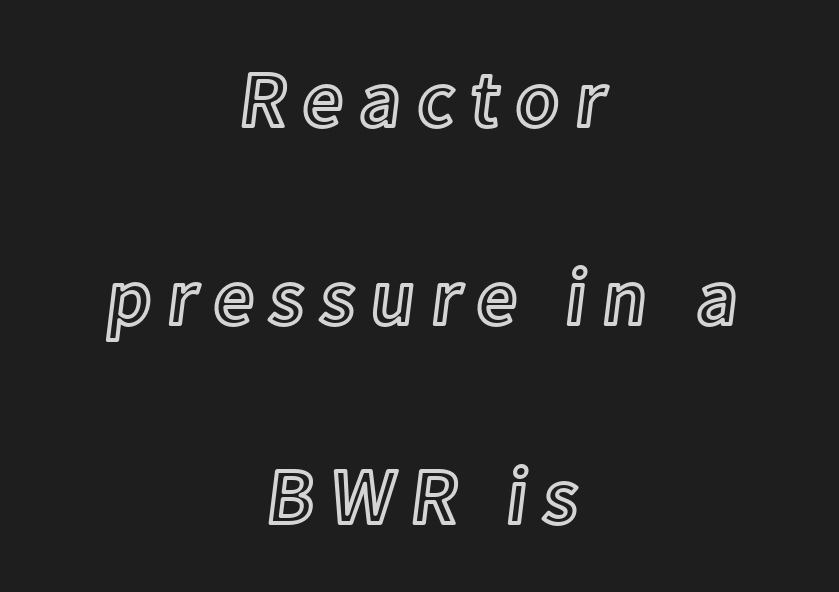
{"width": "normal", "x_height": "medium", "monospaced": "no", "underline": "no", "align": "center", "line_spacing": "loose", "line_spacing_ratio": 2.48, "letter_spacing": "wide", "letter_spacing_em": 0.2, "glyph_px": 80}
